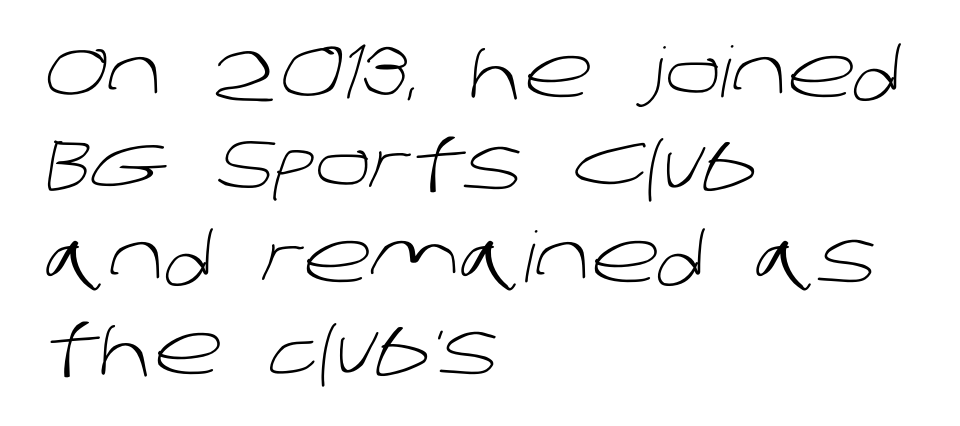
The image shows 70 px light sans-serif type; set left-aligned, normal line spacing (1.32x), normal letter spacing, not underlined; low stroke contrast and a large x-height.
